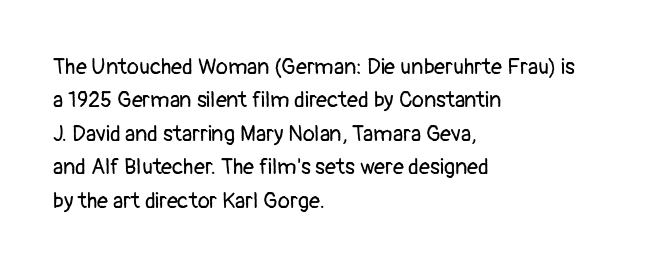
Summary of vertical rhythm: regular, with standard interline spacing. No extra ink here — the face is not bold. Quick note: not italic, upright. Horizontal alignment here is leftward, the default for most running prose.
